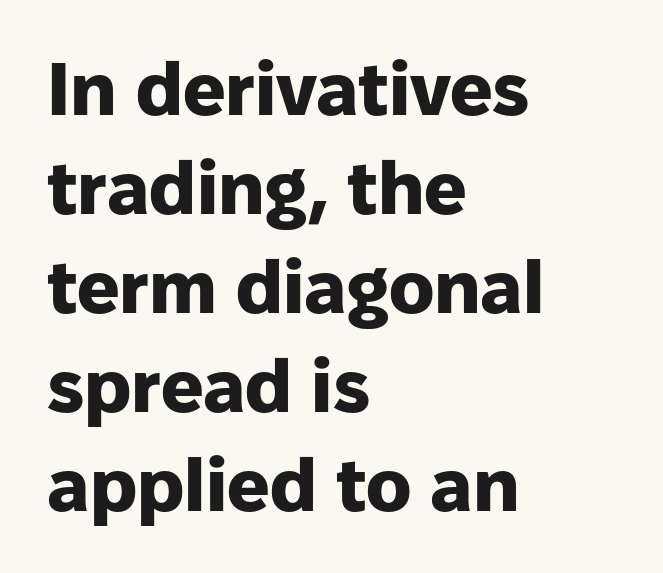
The lettering holds an erect, upright posture throughout. Unmarked baselines from the first word to the last. Type style note: lacks serifs. The type is set solid horizontally, with unmodified tracking.
